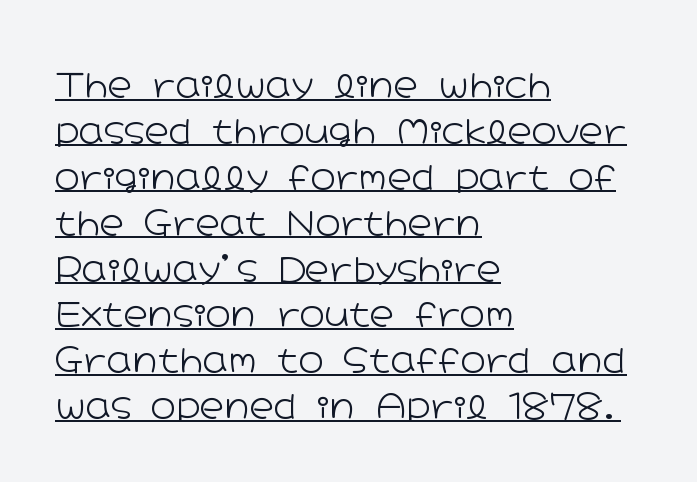
The letters stand upright; this is a roman face. The font sits on the lighter half of the weight spectrum, regular included. Note: no serifs on the glyphs. A typesetter would call this zero additional tracking. Notice how descenders clear the ascenders below comfortably — that's standard leading.
